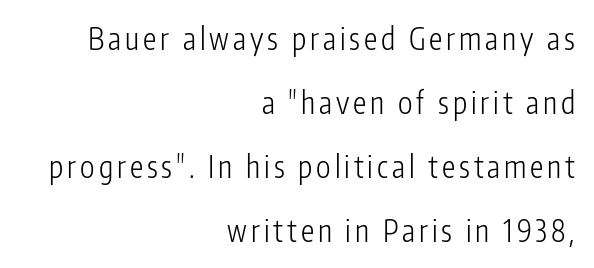
The image shows 30 px light, condensed sans-serif type, upright; set right-aligned, loose line spacing (2.13x), not underlined; low stroke contrast and a medium x-height.
